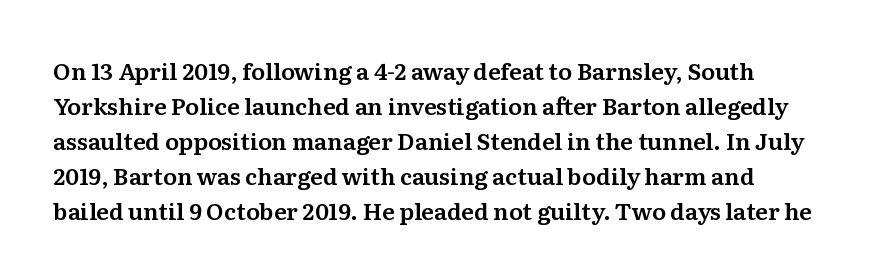
Q: Is the text italic (slanted)? A: No, it is upright.
Q: Is the text underlined? A: No.
Q: Is the spacing between letters normal or unusually wide? A: Normal.
Q: Is the spacing between lines tight, normal or loose? A: Normal.
